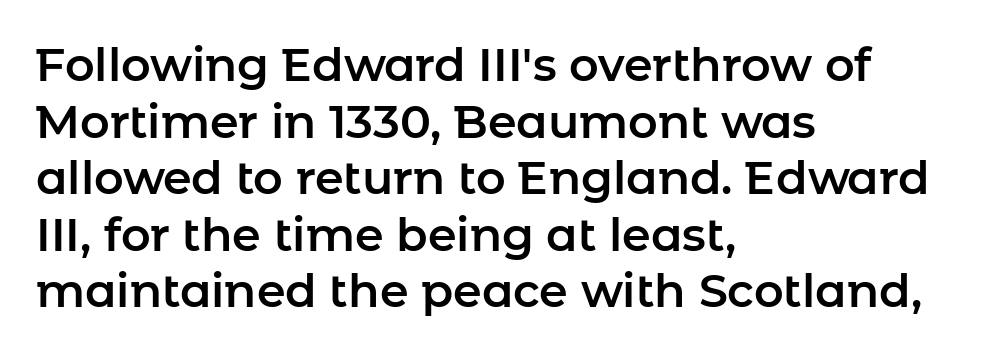
The lettering stays uniformly vertical, giving the passage a roman look. Nothing sits at the stroke ends, so this counts as sans-serif. Which margin do the lines hug? The left one — the right edge is uneven. Looks like regular typesetting: each glyph gets only the width it needs. Compared with typical body copy, the letter spacing here is the same.
